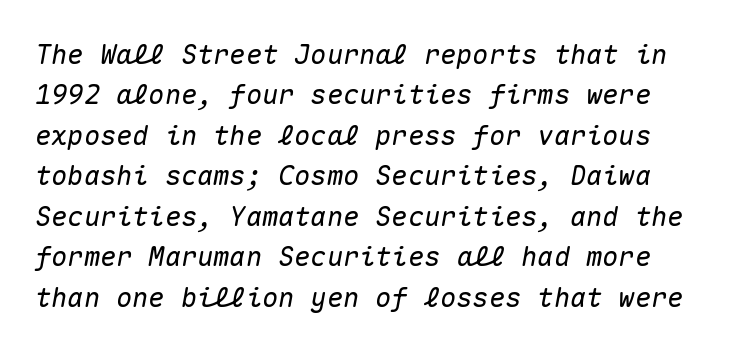
Q: Is the text italic (slanted)? A: Yes, it leans right by about 10 degrees.
Q: Is the text underlined? A: No.
Q: Is the spacing between letters normal or unusually wide? A: Normal.
Q: Is the spacing between lines tight, normal or loose? A: Normal.
